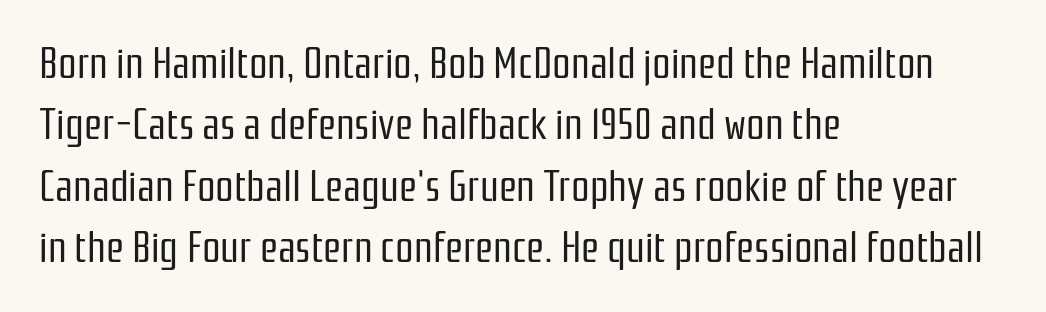
The image shows 41 px regular-weight, condensed sans-serif type, upright; set left-aligned, normal line spacing (1.5x), normal letter spacing, not underlined; low stroke contrast and a medium x-height.
